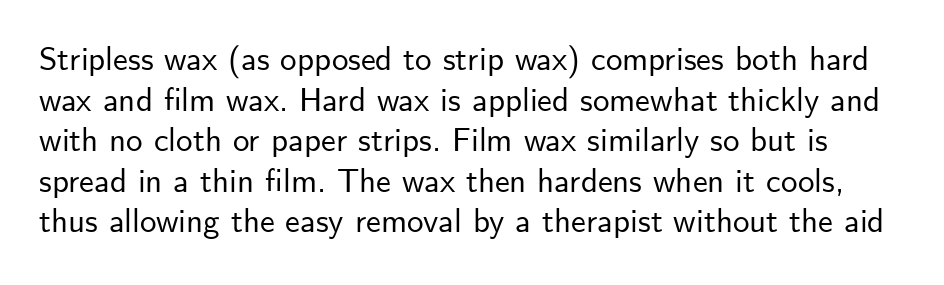
{"serif": "no", "italic": "no", "width": "normal", "stroke_contrast": "low", "x_height": "small", "monospaced": "no", "underline": "no", "line_spacing_ratio": 1.23, "letter_spacing": "normal", "letter_spacing_em": 0.0, "glyph_px": 33}
